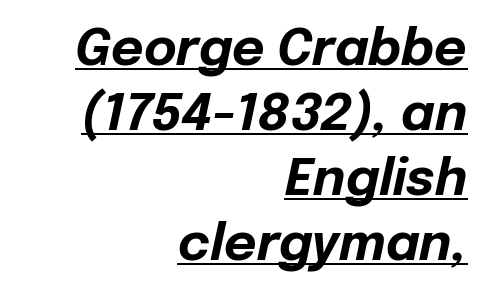
Q: Is the text bold? A: Yes.
Q: Is the text italic (slanted)? A: Yes, it leans right by about 12 degrees.
Q: Is the text underlined? A: Yes.
Q: How is the paragraph aligned? A: Right-aligned.
Q: Is the spacing between letters normal or unusually wide? A: Normal.
Q: Is the spacing between lines tight, normal or loose? A: Normal.
Q: Width (condensed, normal, or wide)? A: Normal.
Q: Stroke contrast? A: Low.
Q: x-height? A: Medium.
Q: Monospaced? A: No.
